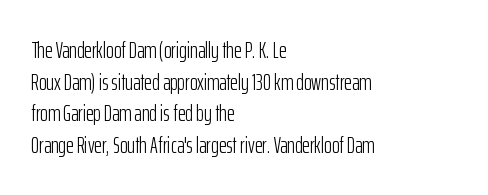
The strokes are not fattened; the text isn't bold. Beneath every word, the page is bare. Every row of glyphs begins at an identical x-position on the left. In terms of posture, this sample is upright.
